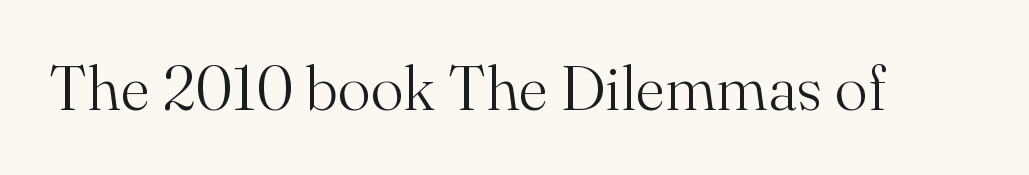
{"serif": "yes", "italic": "no", "bold": "no", "weight": "light", "width": "normal", "stroke_contrast": "medium", "x_height": "small", "monospaced": "no", "underline": "no", "letter_spacing": "normal", "letter_spacing_em": 0.0, "glyph_px": 62}
